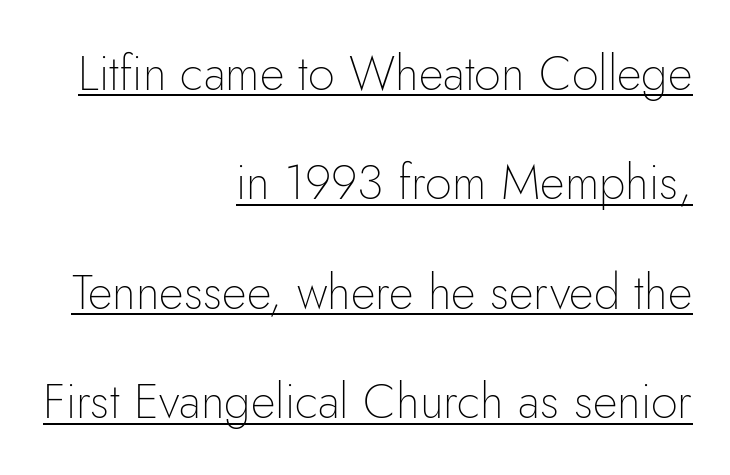
{"serif": "no", "italic": "no", "bold": "no", "weight": "thin", "width": "normal", "stroke_contrast": "low", "x_height": "small", "monospaced": "no", "underline": "yes", "align": "right", "line_spacing": "loose", "line_spacing_ratio": 2.28, "letter_spacing": "normal", "letter_spacing_em": 0.0, "glyph_px": 48}
